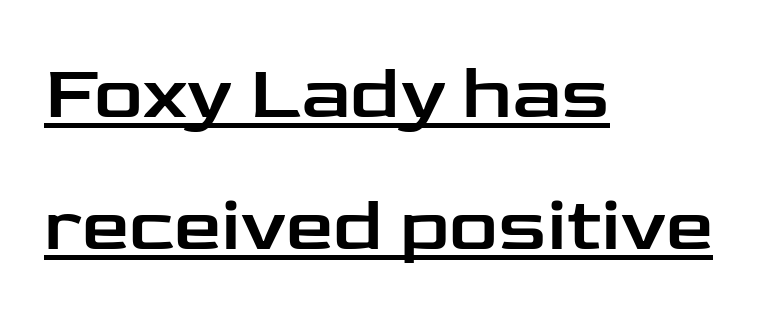
The image shows 76 px wide sans-serif type, upright; set left-aligned, line spacing 1.74x, normal letter spacing, underlined; low stroke contrast and a medium x-height.
